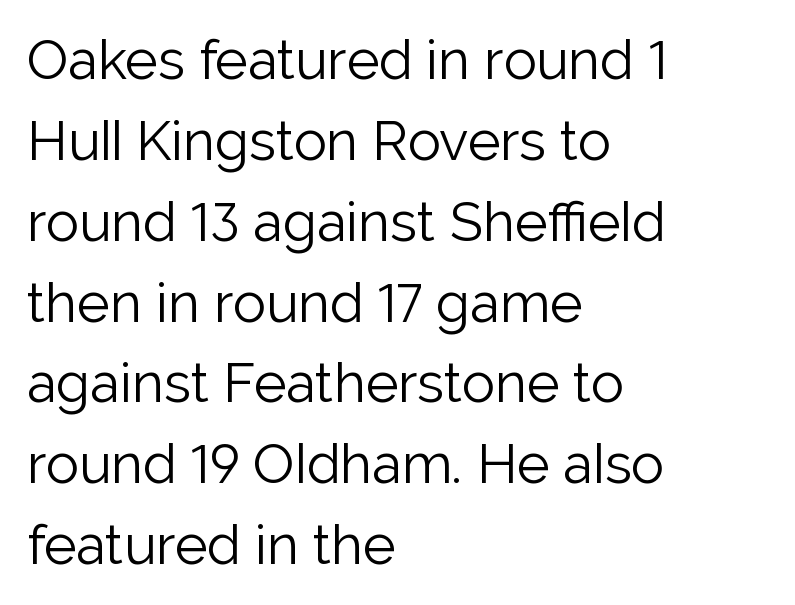
{"serif": "no", "italic": "no", "bold": "no", "weight": "light", "width": "normal", "stroke_contrast": "low", "x_height": "medium", "monospaced": "no", "underline": "no", "align": "left", "line_spacing": "normal", "line_spacing_ratio": 1.47, "letter_spacing": "normal", "letter_spacing_em": 0.0, "glyph_px": 55}
